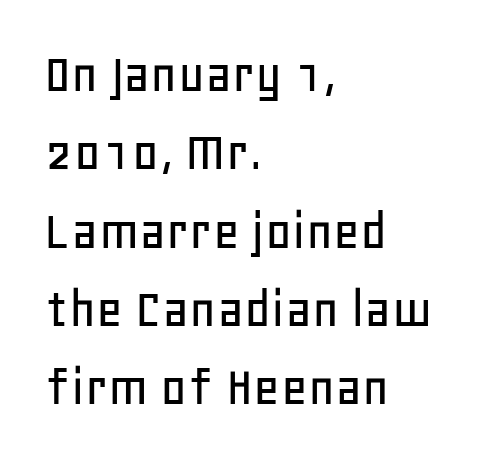
Q: Is the text italic (slanted)? A: No, it is upright.
Q: Is the typeface a serif or a sans-serif typeface? A: Sans-serif.
Q: Is the text underlined? A: No.
Q: How is the paragraph aligned? A: Left-aligned.
Q: Is the spacing between letters normal or unusually wide? A: Normal.
Q: Is the spacing between lines tight, normal or loose? A: Normal.
Q: Width (condensed, normal, or wide)? A: Normal.
Q: Stroke contrast? A: Low.
Q: x-height? A: Large.
Q: Monospaced? A: No.
